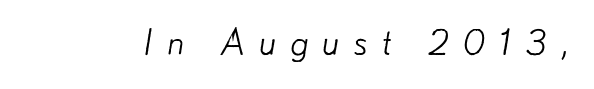
Q: Is the text bold? A: No.
Q: Is the typeface a serif or a sans-serif typeface? A: Sans-serif.
Q: Is the text underlined? A: No.
Q: Is the spacing between letters normal or unusually wide? A: Unusually wide.
Q: Width (condensed, normal, or wide)? A: Normal.
Q: Stroke contrast? A: Low.
Q: x-height? A: Small.
Q: Monospaced? A: No.
